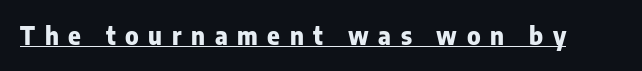
Glyph-to-glyph distance is far greater than everyday printed text. Underlined type. Pretty heavy lettering here — definitely bold. The lettering stays uniformly vertical, giving the passage a roman look.
